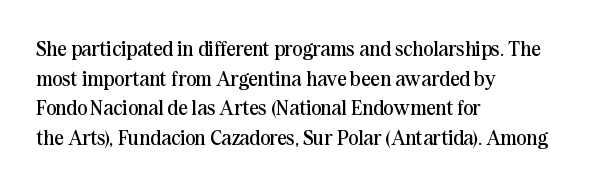
Q: Is the text bold? A: No.
Q: Is the text italic (slanted)? A: No, it is upright.
Q: Is the text underlined? A: No.
Q: How is the paragraph aligned? A: Left-aligned.
Q: Is the spacing between letters normal or unusually wide? A: Normal.
Q: Is the spacing between lines tight, normal or loose? A: Normal.
